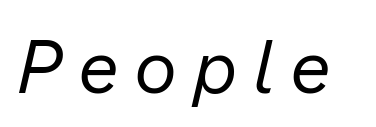
Q: Is the text bold? A: No.
Q: Is the text italic (slanted)? A: Yes, it leans right by about 13 degrees.
Q: Is the text underlined? A: No.
Q: Is the spacing between letters normal or unusually wide? A: Unusually wide.
Q: Width (condensed, normal, or wide)? A: Normal.
Q: Stroke contrast? A: Low.
Q: x-height? A: Medium.
Q: Monospaced? A: No.
